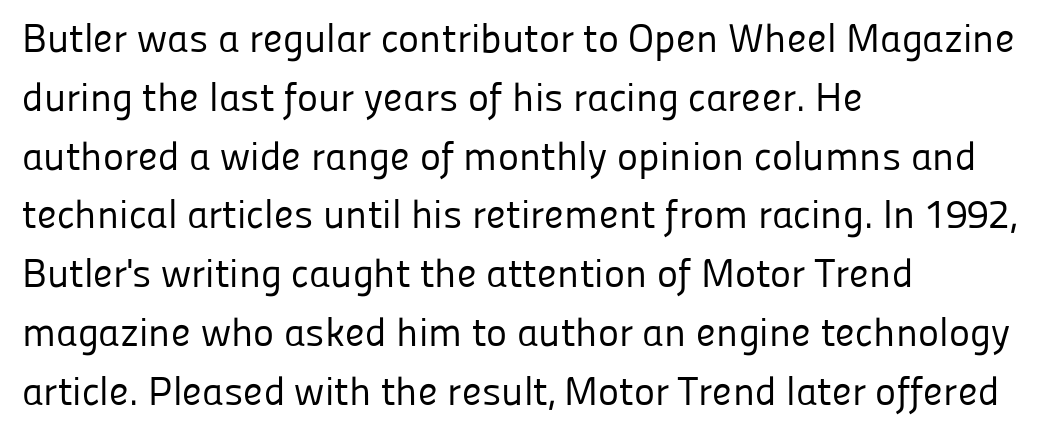
The image shows 40 px regular-weight sans-serif type, upright; set left-aligned, normal line spacing (1.47x), normal letter spacing, not underlined; low stroke contrast and a medium x-height.
